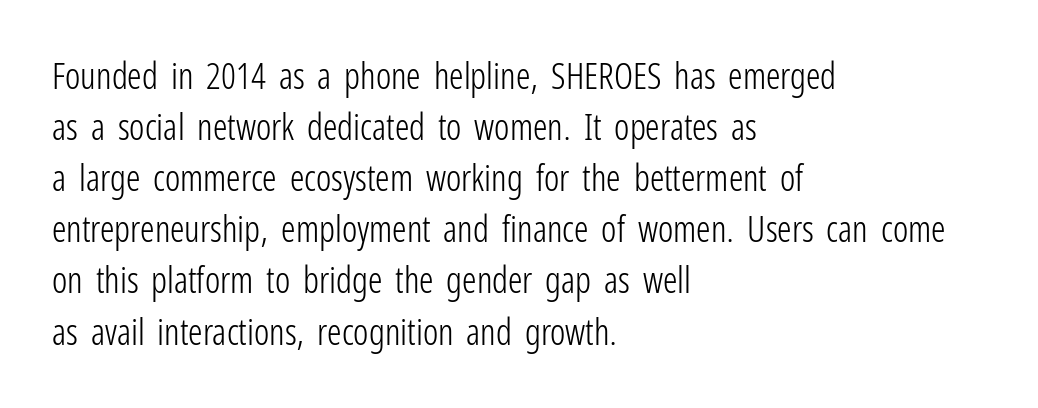
Q: Is the text bold? A: No.
Q: Is the text italic (slanted)? A: No, it is upright.
Q: Is the typeface a serif or a sans-serif typeface? A: Sans-serif.
Q: Is the text underlined? A: No.
Q: How is the paragraph aligned? A: Left-aligned.
Q: Is the spacing between letters normal or unusually wide? A: Normal.
Q: Is the spacing between lines tight, normal or loose? A: Normal.
Q: Width (condensed, normal, or wide)? A: Condensed.
Q: Stroke contrast? A: Low.
Q: x-height? A: Medium.
Q: Monospaced? A: No.
